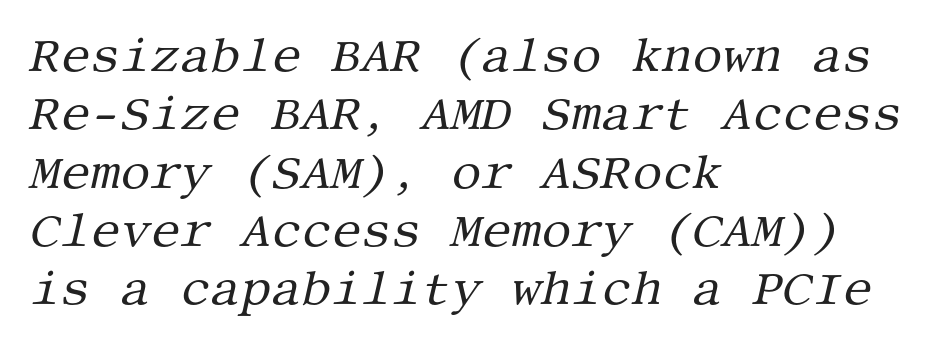
{"serif": "yes", "italic": "yes", "lean": "right", "slant_degrees": 13, "bold": "no", "weight": "regular", "width": "normal", "stroke_contrast": "medium", "x_height": "large", "underline": "no", "align": "left", "line_spacing_ratio": 1.24, "letter_spacing": "normal", "letter_spacing_em": 0.0, "glyph_px": 47}
